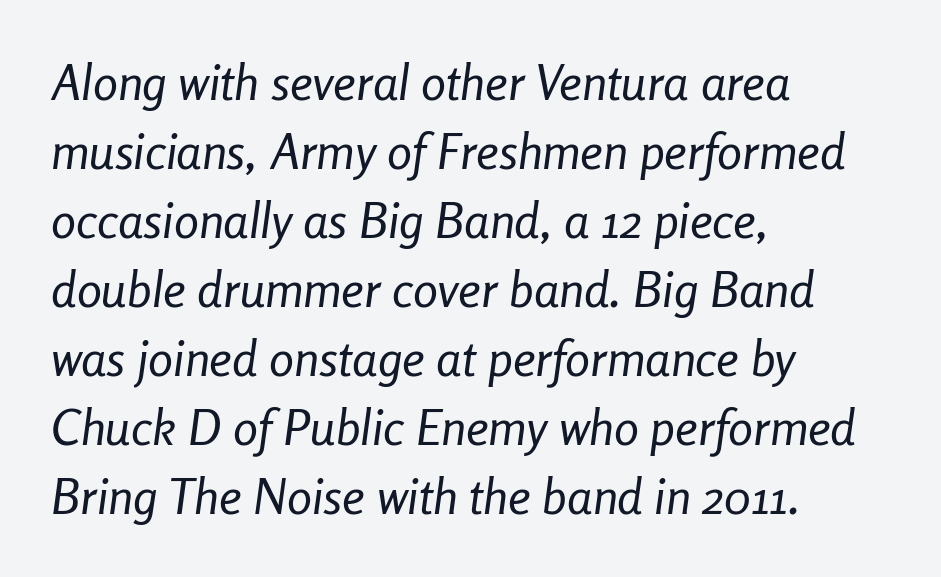
Varying glyph widths throughout — classic text-font behaviour. Descenders hang freely into open space. Vertical spacing — default. The characters are drawn with everyday or finer stroke widths. The paragraph has a hard left edge and a soft right edge.
